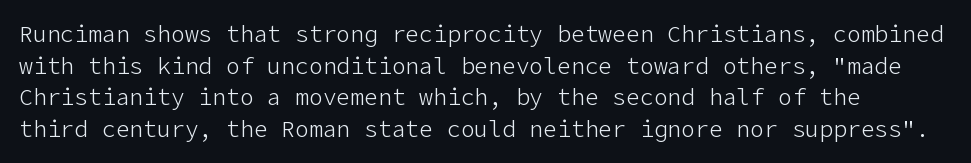
Stroke mass is kept to a normal reading level or below. Underline: absent. Letter spacing: default. Ordinary non-slanted type is in use. Reading down the column, the eye jumps a familiar distance to each next line.
